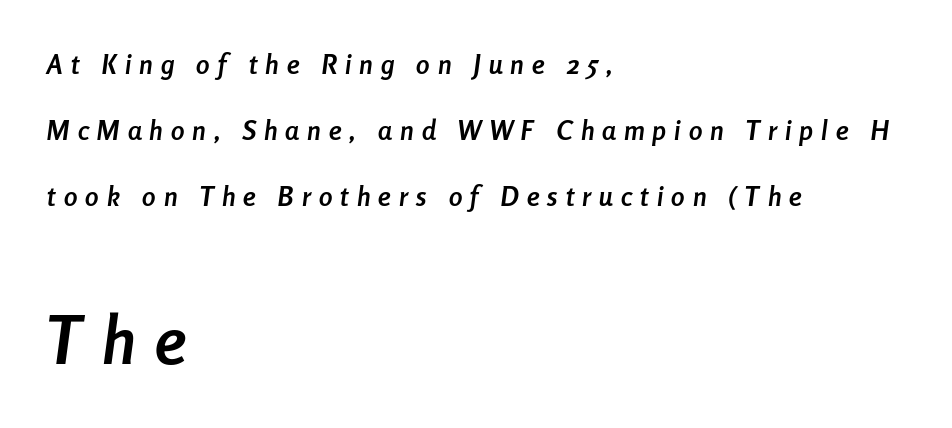
{"italic": "yes", "lean": "right", "slant_degrees": 8, "bold": "yes", "weight": "semibold", "width": "condensed", "stroke_contrast": "low", "x_height": "medium", "monospaced": "no", "underline": "no", "align": "left", "line_spacing": "loose", "line_spacing_ratio": 2.44, "letter_spacing": "wide", "letter_spacing_em": 0.3, "larger_block": "second", "size_ratio": 2.48, "glyph_px": 67}
